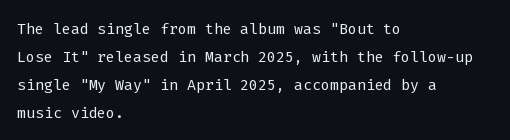
The image shows 21 px text type, upright; set left-aligned, normal line spacing (1.33x), normal letter spacing, not underlined.
